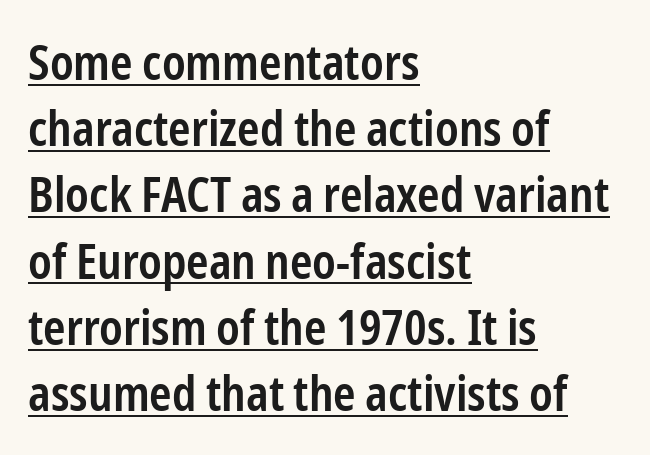
The passage shown is underscored from start to finish. Here the glyphs are tracked normally, forming tight word shapes. The passage is arranged the way most books set body copy — flush left. The face used here is a semibold: visibly heavier than regular, lighter than bold.
